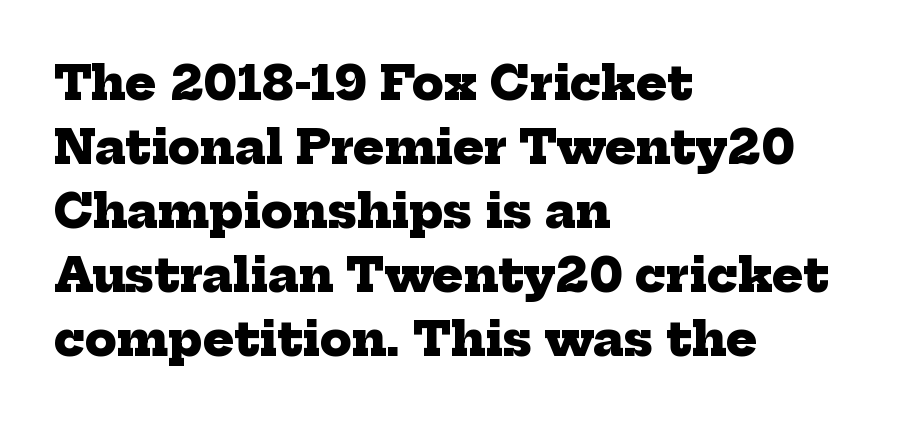
Q: Is the text bold? A: Yes.
Q: Is the typeface a serif or a sans-serif typeface? A: Serif.
Q: Is the text underlined? A: No.
Q: How is the paragraph aligned? A: Left-aligned.
Q: Is the spacing between letters normal or unusually wide? A: Normal.
Q: Is the spacing between lines tight, normal or loose? A: Normal.
Q: Width (condensed, normal, or wide)? A: Normal.
Q: Stroke contrast? A: Low.
Q: x-height? A: Medium.
Q: Monospaced? A: No.
